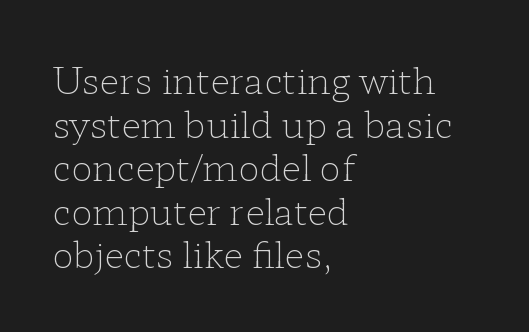
{"serif": "yes", "italic": "no", "bold": "no", "weight": "light", "width": "wide", "stroke_contrast": "low", "x_height": "medium", "monospaced": "no", "underline": "no", "align": "left", "line_spacing_ratio": 1.21, "letter_spacing": "normal", "letter_spacing_em": 0.0, "glyph_px": 36}
